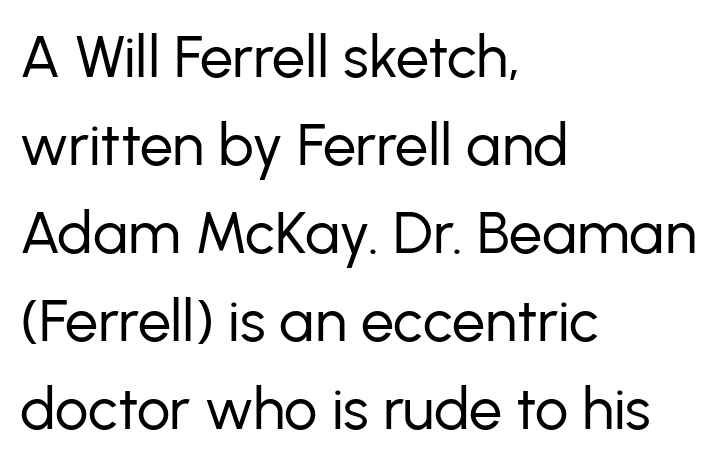
Posture: upright roman. Proportional: the letters do not fall into vertical columns. The passage shown is typeset with a sans-serif family. Horizontal bands of white between lines are of average thickness.
